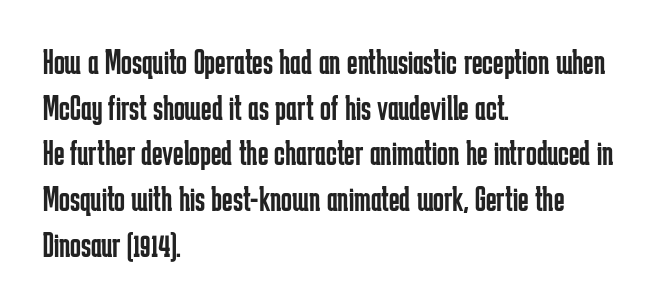
{"serif": "no", "italic": "no", "bold": "no", "weight": "regular", "width": "condensed", "stroke_contrast": "low", "x_height": "medium", "monospaced": "no", "underline": "no", "align": "left", "line_spacing": "normal", "line_spacing_ratio": 1.27, "letter_spacing": "normal", "letter_spacing_em": 0.0, "glyph_px": 36}
